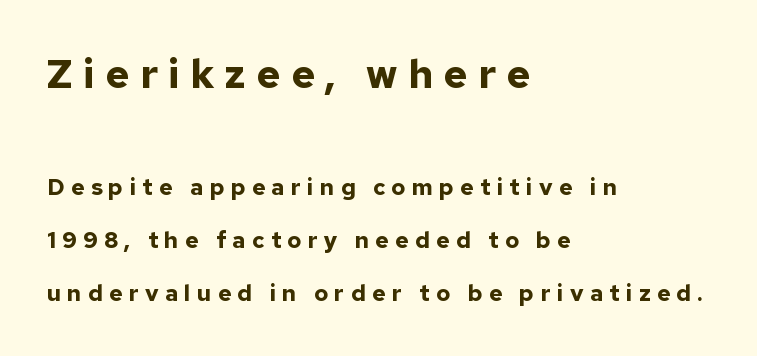
Q: Is the text bold? A: Yes.
Q: Is the text italic (slanted)? A: No, it is upright.
Q: Is the typeface a serif or a sans-serif typeface? A: Sans-serif.
Q: Is the text underlined? A: No.
Q: How is the paragraph aligned? A: Left-aligned.
Q: Is the spacing between letters normal or unusually wide? A: Unusually wide.
Q: Is the spacing between lines tight, normal or loose? A: Loose.
Q: Which block of text is set in a larger size, the first (top) or the second (bottom)? A: The first (top) one.
Q: Width (condensed, normal, or wide)? A: Normal.
Q: Stroke contrast? A: Low.
Q: x-height? A: Medium.
Q: Monospaced? A: No.
